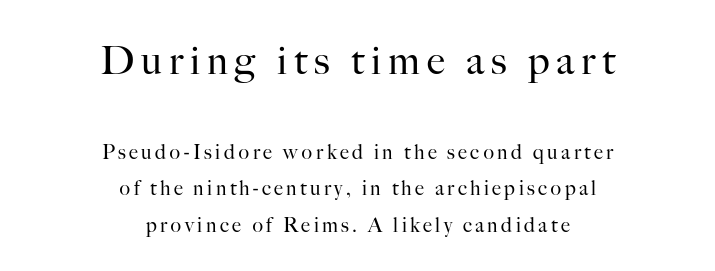
The image shows 40 px regular-weight serif type, upright; set centered, line spacing 1.82x, not underlined; the first (top) block is 2.0x larger; high stroke contrast and a small x-height.
